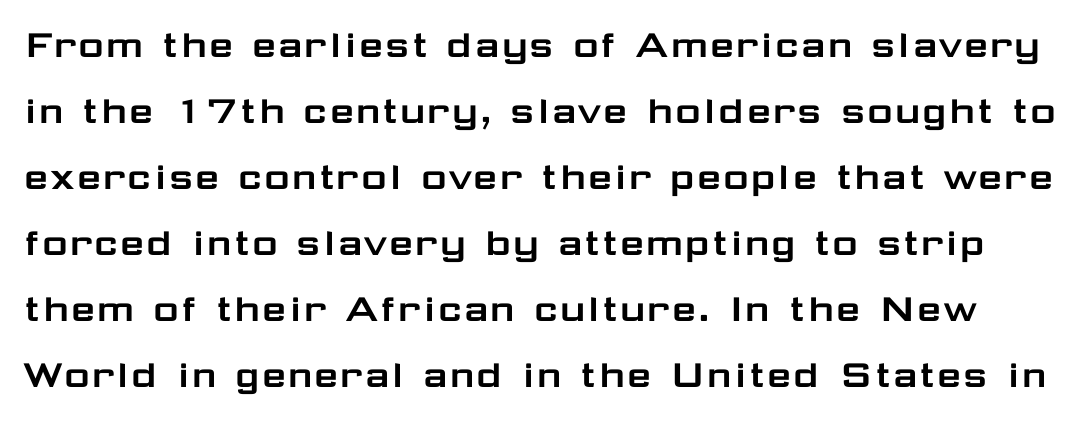
Each new line begins a customary step beneath the previous one. Tracking value appears to be zero — textbook default spacing. Check under the words: just untouched page. Here the designer chose a conventional face with non-uniform glyph widths. Look at the bottom of the vertical strokes: they stop flat, with no serifs. You can tell it's not italic because the verticals are truly vertical.
